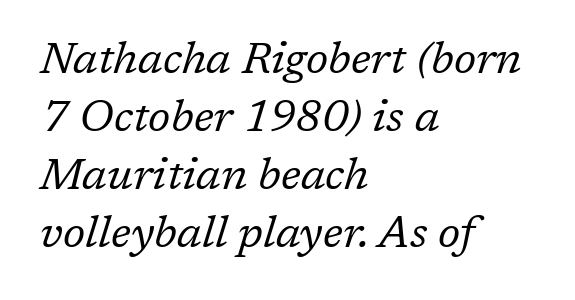
Q: Is the text bold? A: No.
Q: Is the text italic (slanted)? A: Yes, it leans right by about 17 degrees.
Q: Is the typeface a serif or a sans-serif typeface? A: Serif.
Q: Is the text underlined? A: No.
Q: How is the paragraph aligned? A: Left-aligned.
Q: Is the spacing between letters normal or unusually wide? A: Normal.
Q: Is the spacing between lines tight, normal or loose? A: Normal.
Q: Width (condensed, normal, or wide)? A: Normal.
Q: Stroke contrast? A: Low.
Q: x-height? A: Medium.
Q: Monospaced? A: No.
